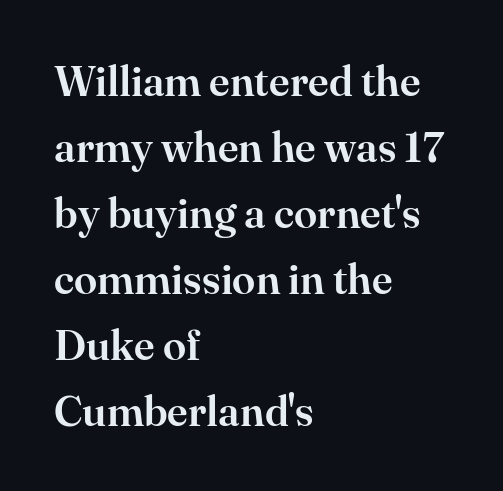
Only glyphs here, with clear space below each row. Letter spacing: default. A typesetter would label this face a serif. Varying glyph widths throughout — classic text-font behaviour.
